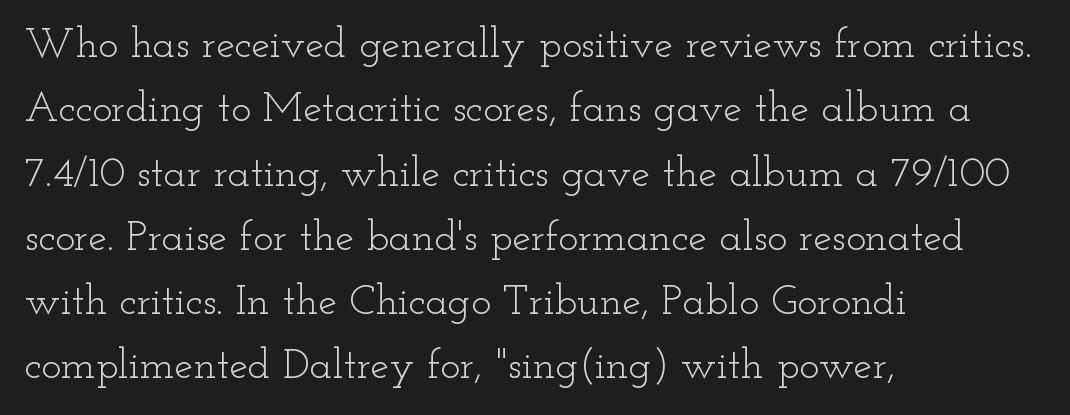
{"serif": "yes", "italic": "no", "bold": "no", "weight": "light", "width": "wide", "stroke_contrast": "low", "x_height": "small", "monospaced": "no", "underline": "no", "align": "left", "line_spacing": "normal", "line_spacing_ratio": 1.53, "letter_spacing": "normal", "letter_spacing_em": 0.0, "glyph_px": 42}
